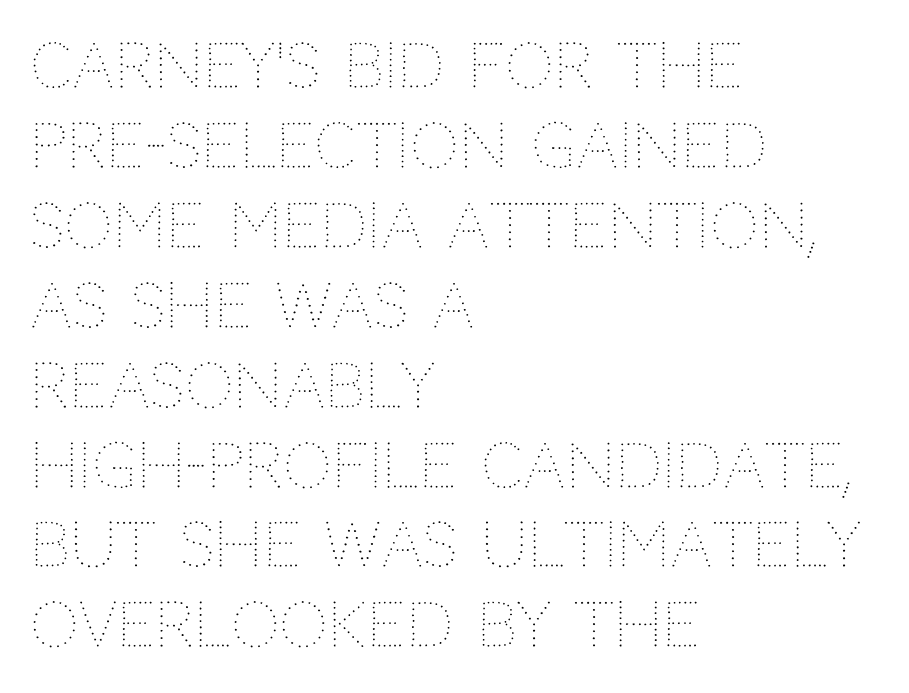
The lettering stays uniformly vertical, giving the passage a roman look. Varying glyph widths throughout — classic text-font behaviour. Honestly, the letter spacing is just normal — you wouldn't notice it. The font is comparable to plain body text, perhaps lighter. The passage shown is not underscored anywhere.
